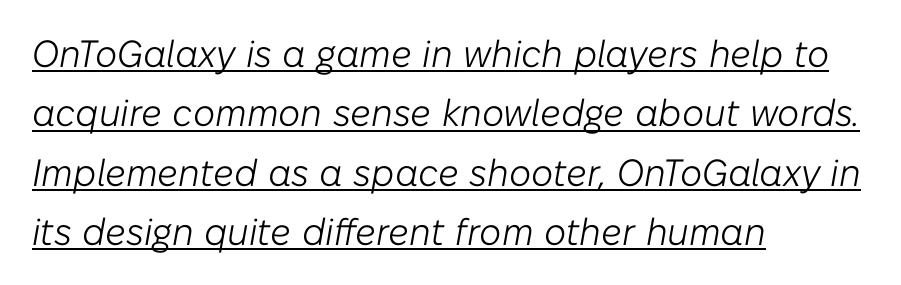
Layout note: lines flush left. The passage shown is typed in a proportional face where columns would drift. The weight tops out at a normal text grade. The specimen includes a rule beneath the text block's lines. The glyphs look as if they've been sheared to an angle.
